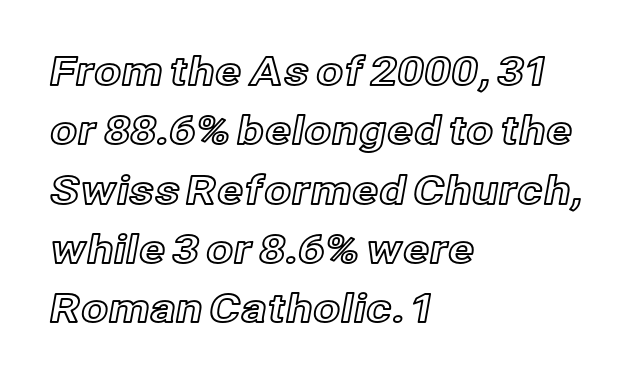
The image shows 39 px text type; set left-aligned, normal line spacing (1.52x), normal letter spacing, not underlined; a medium x-height.
